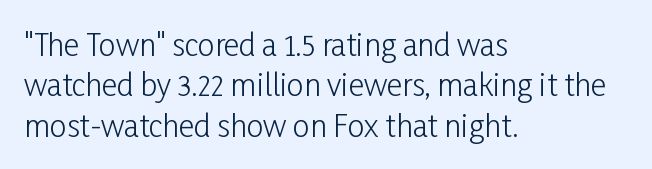
The image shows 30 px light, condensed sans-serif type, upright; set left-aligned, normal line spacing (1.35x), normal letter spacing, not underlined; low stroke contrast and a medium x-height.
